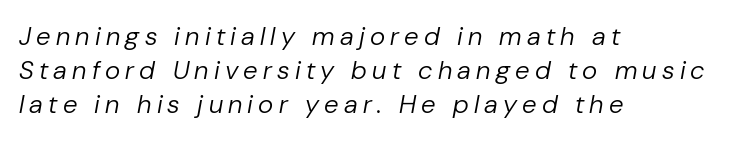
Q: Is the text bold? A: No.
Q: Is the text italic (slanted)? A: Yes, it leans right by about 10 degrees.
Q: Is the text underlined? A: No.
Q: How is the paragraph aligned? A: Left-aligned.
Q: Is the spacing between letters normal or unusually wide? A: Unusually wide.
Q: Is the spacing between lines tight, normal or loose? A: Normal.
